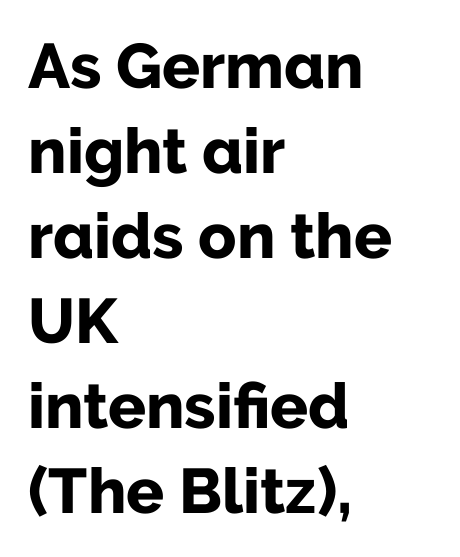
The lettering stays uniformly vertical, giving the passage a roman look. The zone under the glyphs is completely vacant. Is this a fixed-width face? No — the glyphs have proportional, varying widths. To sum up the face: it is a sans, with no serifs. Each new line begins a customary step beneath the previous one. Strong, thick strokes mark this as bold type.
